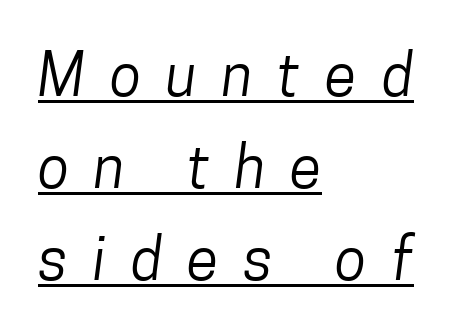
{"serif": "no", "bold": "no", "weight": "regular", "width": "condensed", "stroke_contrast": "low", "x_height": "medium", "monospaced": "no", "underline": "yes", "align": "left", "line_spacing": "normal", "line_spacing_ratio": 1.59, "letter_spacing": "wide", "letter_spacing_em": 0.43, "glyph_px": 58}
